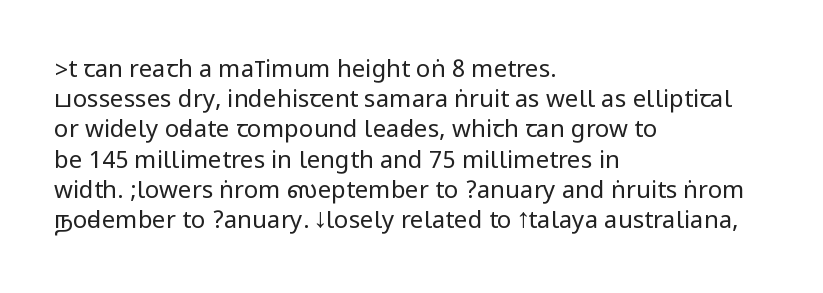
Q: Is the text bold? A: No.
Q: Is the text italic (slanted)? A: No, it is upright.
Q: Is the text underlined? A: No.
Q: How is the paragraph aligned? A: Left-aligned.
Q: Is the spacing between letters normal or unusually wide? A: Normal.
Q: Is the spacing between lines tight, normal or loose? A: Normal.
